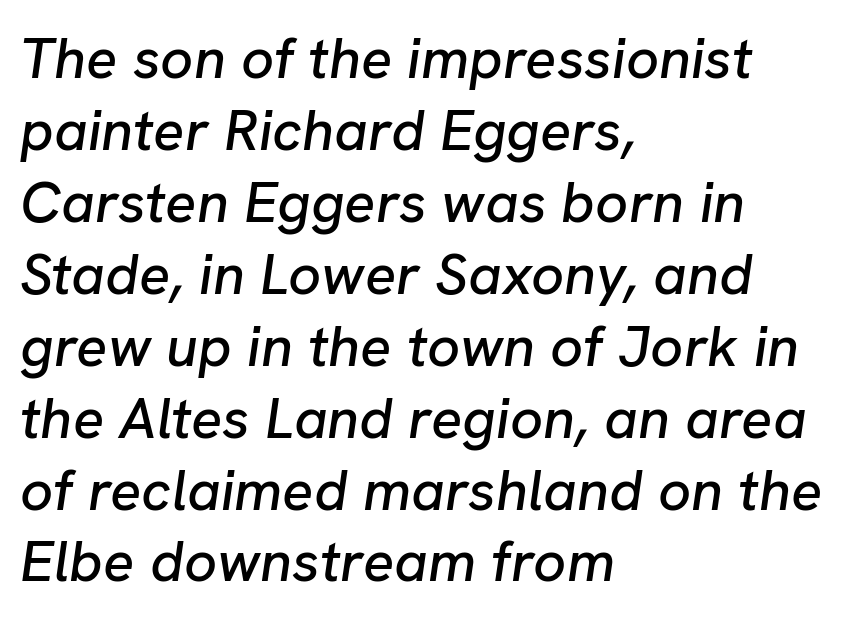
{"italic": "yes", "lean": "right", "slant_degrees": 8, "width": "normal", "stroke_contrast": "low", "x_height": "medium", "monospaced": "no", "underline": "no", "align": "left", "line_spacing_ratio": 1.24, "letter_spacing": "normal", "letter_spacing_em": 0.0, "glyph_px": 58}
